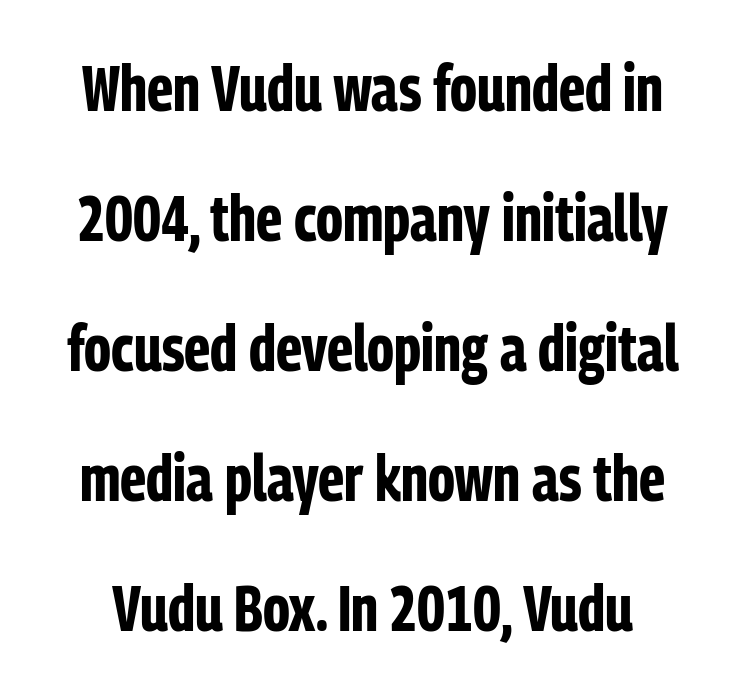
Q: Is the text bold? A: Yes.
Q: Is the text italic (slanted)? A: No, it is upright.
Q: Is the typeface a serif or a sans-serif typeface? A: Sans-serif.
Q: Is the text underlined? A: No.
Q: Is the spacing between letters normal or unusually wide? A: Normal.
Q: Is the spacing between lines tight, normal or loose? A: Loose.
Q: Width (condensed, normal, or wide)? A: Condensed.
Q: Stroke contrast? A: Low.
Q: x-height? A: Medium.
Q: Monospaced? A: No.
